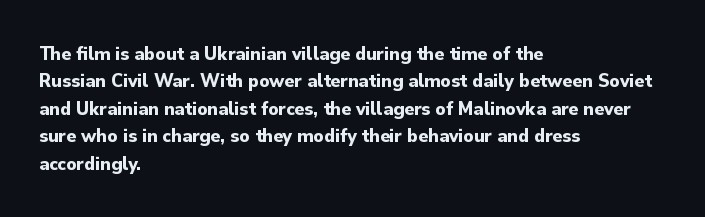
{"italic": "no", "bold": "yes", "underline": "no", "align": "left", "line_spacing": "normal", "line_spacing_ratio": 1.37, "letter_spacing": "normal", "letter_spacing_em": 0.0, "glyph_px": 20}
